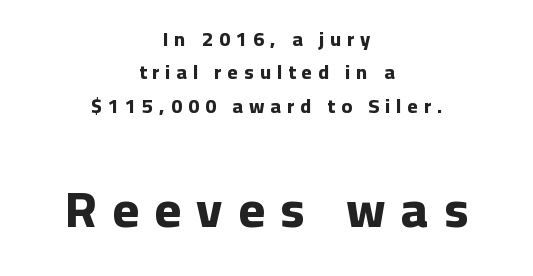
Q: Is the text bold? A: Yes.
Q: Is the text italic (slanted)? A: No, it is upright.
Q: Is the typeface a serif or a sans-serif typeface? A: Sans-serif.
Q: Is the text underlined? A: No.
Q: How is the paragraph aligned? A: Centered.
Q: Is the spacing between letters normal or unusually wide? A: Unusually wide.
Q: Is the spacing between lines tight, normal or loose? A: Normal.
Q: Which block of text is set in a larger size, the first (top) or the second (bottom)? A: The second (bottom) one.
Q: Width (condensed, normal, or wide)? A: Normal.
Q: Stroke contrast? A: Low.
Q: x-height? A: Medium.
Q: Monospaced? A: No.
